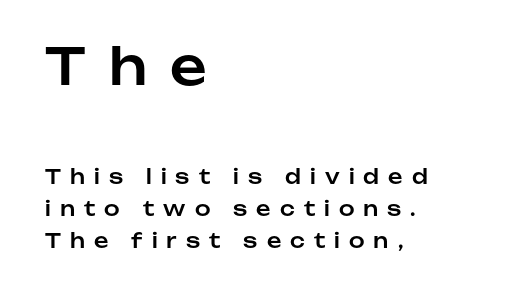
{"serif": "no", "italic": "no", "width": "normal", "stroke_contrast": "low", "x_height": "medium", "monospaced": "no", "underline": "no", "align": "left", "line_spacing": "normal", "line_spacing_ratio": 1.61, "letter_spacing": "wide", "letter_spacing_em": 0.45, "larger_block": "first", "size_ratio": 2.55, "glyph_px": 51}
